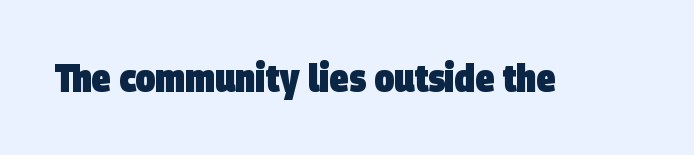
Q: Is the text bold? A: Yes.
Q: Is the typeface a serif or a sans-serif typeface? A: Sans-serif.
Q: Is the text underlined? A: No.
Q: Is the spacing between letters normal or unusually wide? A: Normal.
Q: Width (condensed, normal, or wide)? A: Condensed.
Q: Stroke contrast? A: Low.
Q: x-height? A: Large.
Q: Monospaced? A: No.
